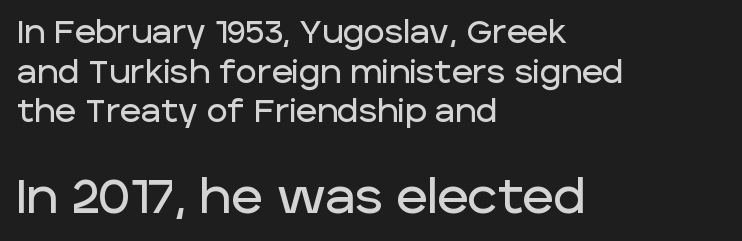
Nope, no serifs anywhere on these letters. The emphasis by scale lands on block number two, below. Which margin do the lines hug? The left one — the right edge is uneven. How are the letters spaced? Ordinarily, with no added tracking. This rendering features lettering with no underline.
